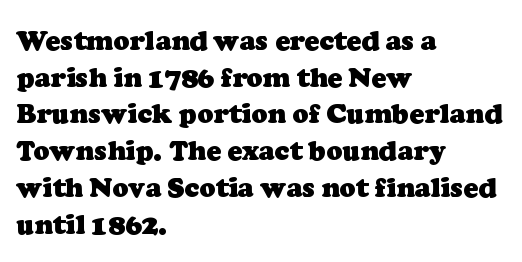
{"bold": "yes", "underline": "no", "align": "left", "line_spacing": "normal", "line_spacing_ratio": 1.36, "letter_spacing": "normal", "letter_spacing_em": 0.0, "glyph_px": 27}
